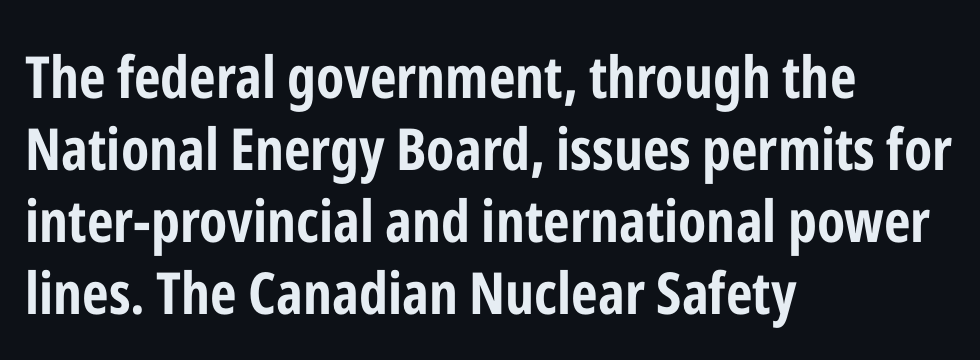
The rendering uses a bold face; every stroke is thick and dark. Left-aligned paragraph, ragged on the right. No word sits above an underline. A typesetter would call this zero additional tracking.
